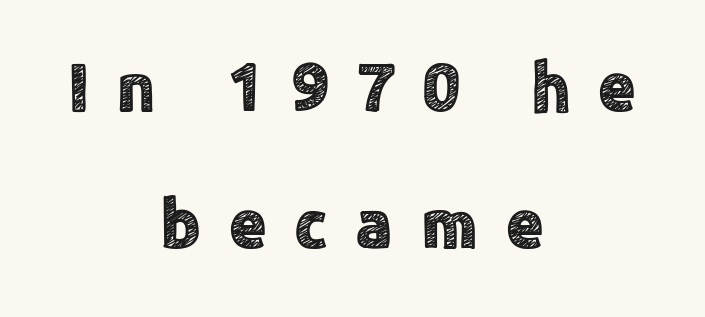
{"serif": "no", "italic": "no", "width": "normal", "x_height": "medium", "monospaced": "no", "underline": "no", "align": "center", "line_spacing": "loose", "line_spacing_ratio": 1.96, "letter_spacing": "wide", "letter_spacing_em": 0.38, "glyph_px": 70}
